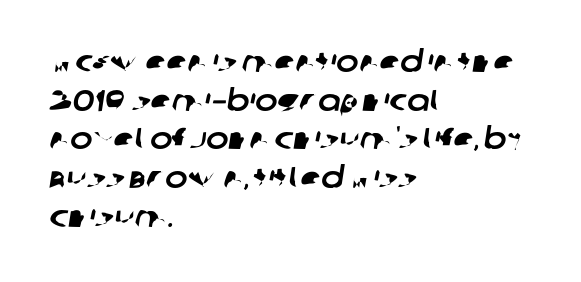
The image shows 30 px sans-serif type; set left-aligned, normal line spacing (1.29x), normal letter spacing, not underlined; low stroke contrast and a large x-height.
